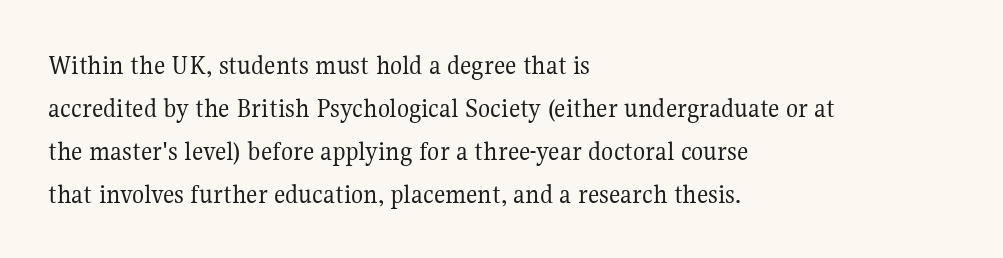
Q: Is the text bold? A: No.
Q: Is the text italic (slanted)? A: No, it is upright.
Q: Is the typeface a serif or a sans-serif typeface? A: Serif.
Q: Is the text underlined? A: No.
Q: How is the paragraph aligned? A: Left-aligned.
Q: Is the spacing between letters normal or unusually wide? A: Normal.
Q: Is the spacing between lines tight, normal or loose? A: Normal.
Q: Width (condensed, normal, or wide)? A: Normal.
Q: Stroke contrast? A: Medium.
Q: x-height? A: Medium.
Q: Monospaced? A: No.
